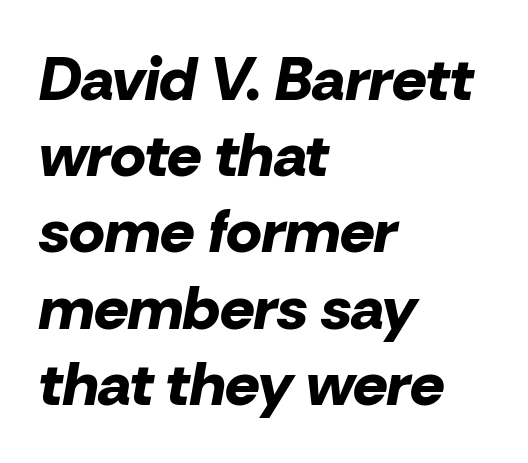
Q: Is the text bold? A: Yes.
Q: Is the text italic (slanted)? A: Yes, it leans right by about 10 degrees.
Q: Is the text underlined? A: No.
Q: How is the paragraph aligned? A: Left-aligned.
Q: Is the spacing between letters normal or unusually wide? A: Normal.
Q: Is the spacing between lines tight, normal or loose? A: Normal.
Q: Width (condensed, normal, or wide)? A: Normal.
Q: Stroke contrast? A: Low.
Q: x-height? A: Medium.
Q: Monospaced? A: No.
